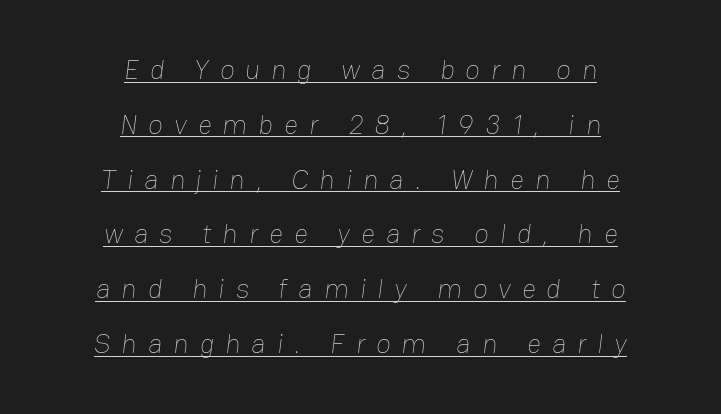
Heaviness? Minimal to ordinary, like unemphasized prose. Emphasis is given by a line drawn under the lettering. This rendering widens character spacing well past its baseline value. Horizontal alignment here is central, giving a formal, balanced look. Horizontal bands of white between lines are thick stripes.
